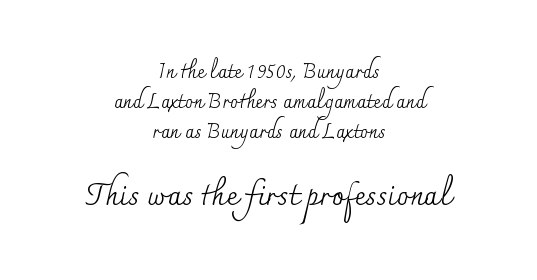
The image shows 30 px regular-weight serif type; set centered, normal line spacing (1.51x), normal letter spacing, not underlined; the second (bottom) block is 1.5x larger; medium stroke contrast and a small x-height.
